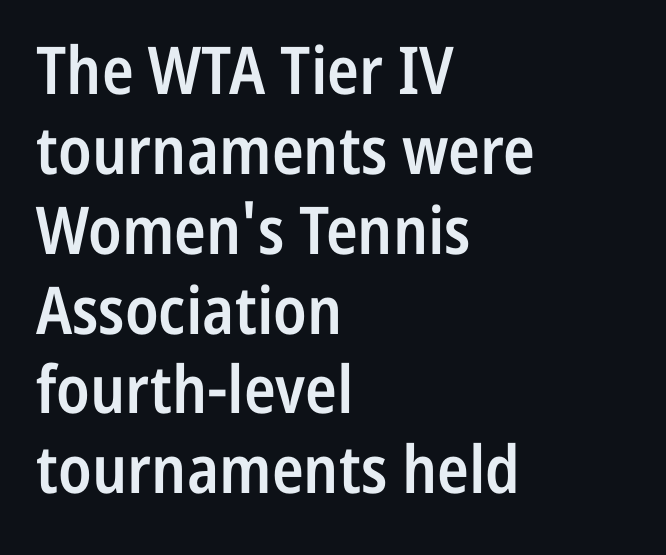
Do the letters lean? They stand straight. Tracking here is standard; glyphs follow each other at the usual distance. Spacing verdict: proportional, widths tailored to each character. Descenders are the only things crossing below the line.
